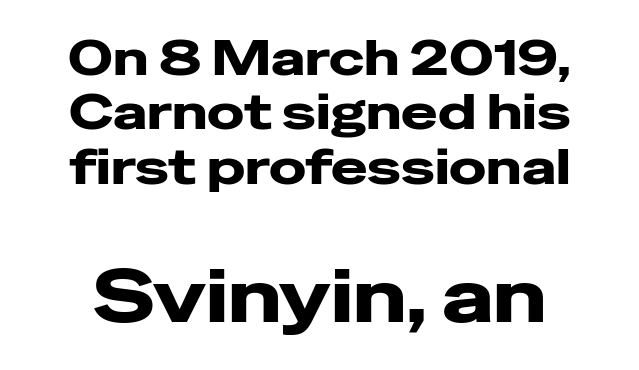
The image shows 74 px wide sans-serif type, upright; set tight line spacing (1.11x), normal letter spacing, not underlined; the second (bottom) block is 1.51x larger; low stroke contrast and a medium x-height.
